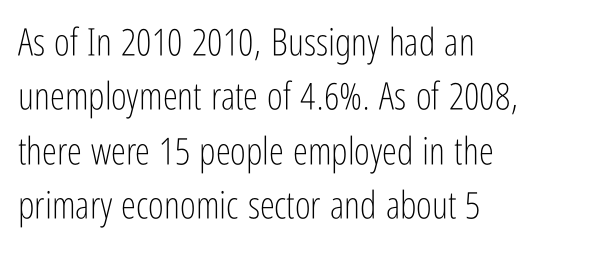
{"serif": "no", "italic": "no", "bold": "no", "weight": "light", "width": "condensed", "stroke_contrast": "low", "x_height": "medium", "monospaced": "no", "underline": "no", "align": "left", "line_spacing": "normal", "line_spacing_ratio": 1.43, "letter_spacing": "normal", "letter_spacing_em": 0.0, "glyph_px": 38}
